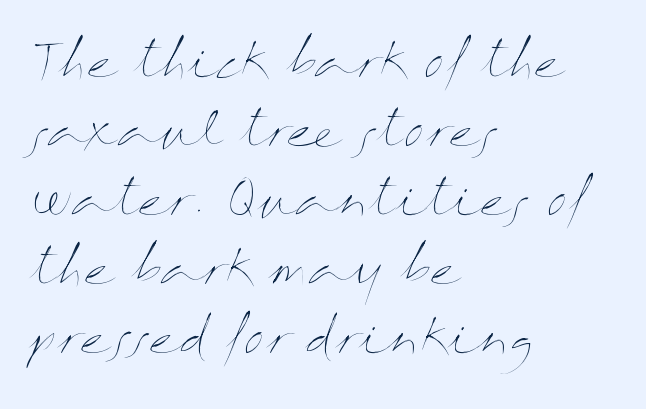
The image shows 46 px thin, wide type; set left-aligned, normal line spacing (1.5x), normal letter spacing, not underlined; medium stroke contrast and a medium x-height.
